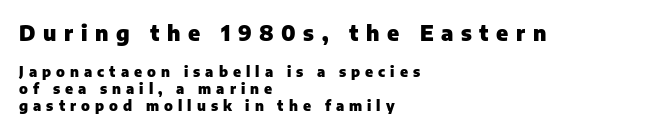
Q: Is the text bold? A: Yes.
Q: Is the text italic (slanted)? A: No, it is upright.
Q: Is the text underlined? A: No.
Q: How is the paragraph aligned? A: Left-aligned.
Q: Is the spacing between letters normal or unusually wide? A: Unusually wide.
Q: Which block of text is set in a larger size, the first (top) or the second (bottom)? A: The first (top) one.
